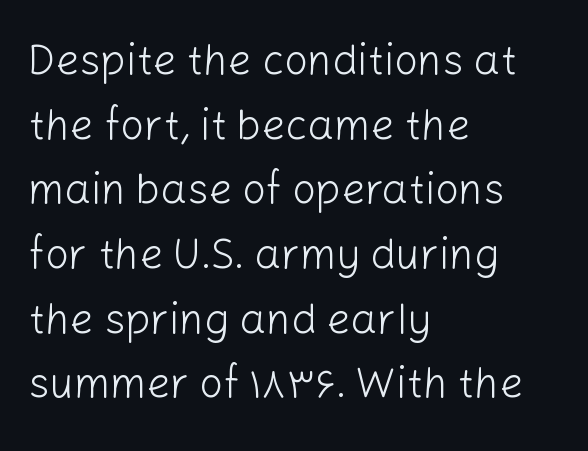
{"serif": "no", "italic": "no", "bold": "no", "weight": "light", "width": "normal", "stroke_contrast": "low", "x_height": "medium", "monospaced": "no", "underline": "no", "align": "left", "line_spacing": "normal", "line_spacing_ratio": 1.54, "letter_spacing": "normal", "letter_spacing_em": 0.0, "glyph_px": 42}
